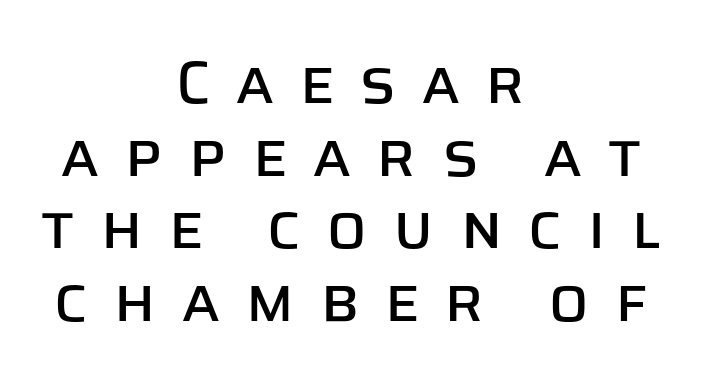
Q: Is the text italic (slanted)? A: No, it is upright.
Q: Is the typeface a serif or a sans-serif typeface? A: Sans-serif.
Q: Is the text underlined? A: No.
Q: How is the paragraph aligned? A: Centered.
Q: Is the spacing between letters normal or unusually wide? A: Unusually wide.
Q: Width (condensed, normal, or wide)? A: Normal.
Q: Stroke contrast? A: Low.
Q: x-height? A: Large.
Q: Monospaced? A: No.
